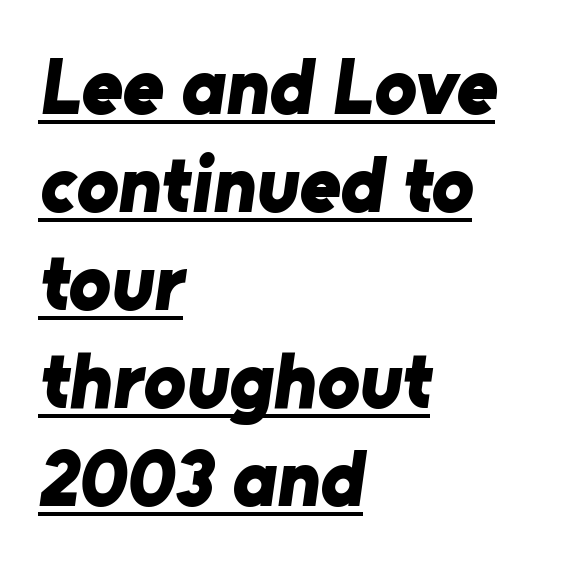
Do the characters align in a grid? No, the font is proportional. Between one letter and the next there's only the usual sliver of space. Which margin do the lines hug? The left one — the right edge is uneven. You'd pick this weight for a headline — it's a proper bold. The typesetter has applied underlining to the passage shown.
